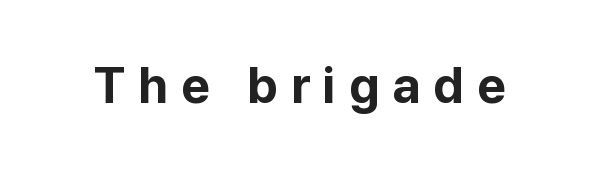
The font is running at its bold setting. Nope, no serifs anywhere on these letters. The axis of the letterforms is exactly vertical. Inter-character spacing is expanded well beyond the font's built-in metrics.
